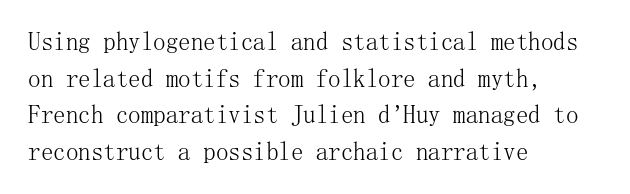
{"italic": "no", "bold": "no", "underline": "no", "align": "left", "line_spacing": "normal", "line_spacing_ratio": 1.47, "letter_spacing": "normal", "letter_spacing_em": 0.0, "glyph_px": 25}
